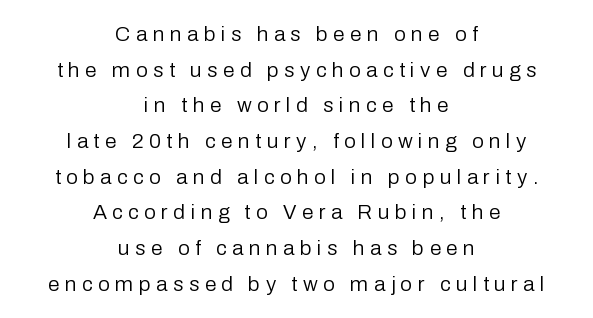
Interline gaps are of average width in this sample. Posture: vertical. Inter-character spacing is expanded well beyond the font's built-in metrics. Descenders are the only things crossing below the line. Line starts and ends both wander, symmetrically.
